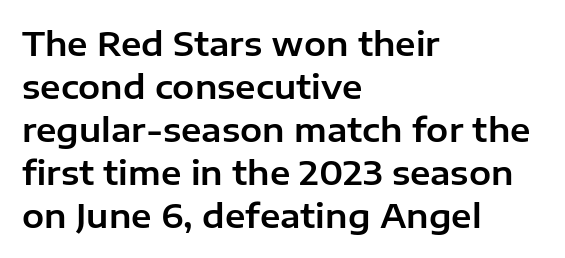
Think of a printed novel: that variable character pitch is what you see here. How would I describe the line gaps? Plain and ordinary. A typesetter would mark this as roman, not italic. Nope, no serifs anywhere on these letters.
